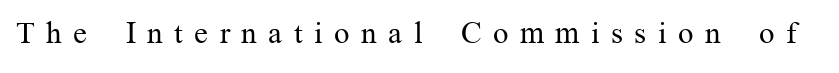
{"serif": "yes", "italic": "no", "bold": "no", "weight": "regular", "width": "normal", "stroke_contrast": "medium", "x_height": "medium", "monospaced": "no", "underline": "no", "letter_spacing": "wide", "letter_spacing_em": 0.37, "glyph_px": 31}
